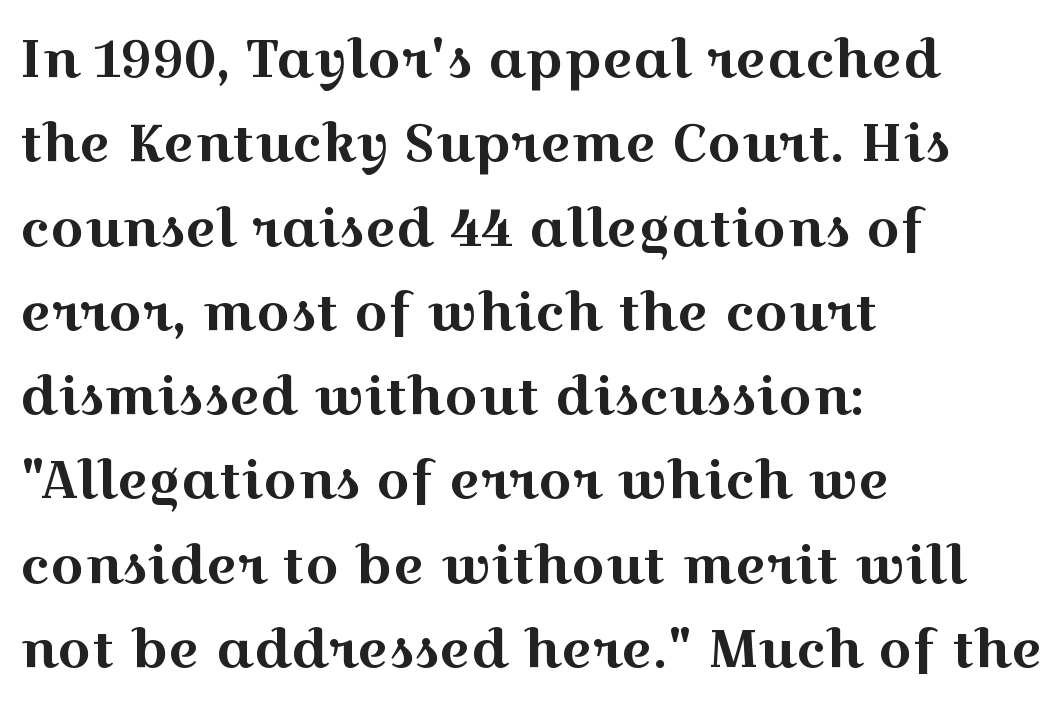
The image shows 53 px wide serif type, upright; set left-aligned, normal line spacing (1.59x), normal letter spacing, not underlined; a medium x-height.
